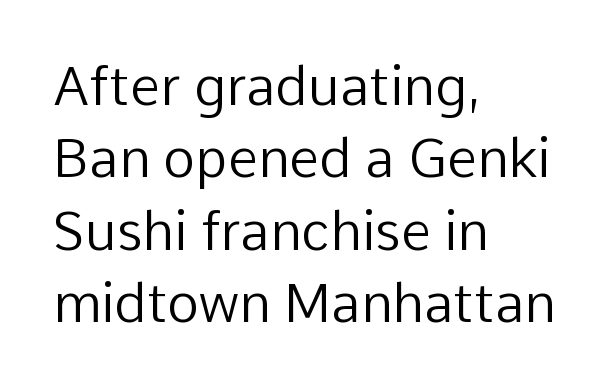
Is this a fixed-width face? No — the glyphs have proportional, varying widths. Note: no serifs on the glyphs. The designer left line spacing at the default. The paragraph has a hard left edge and a soft right edge.
